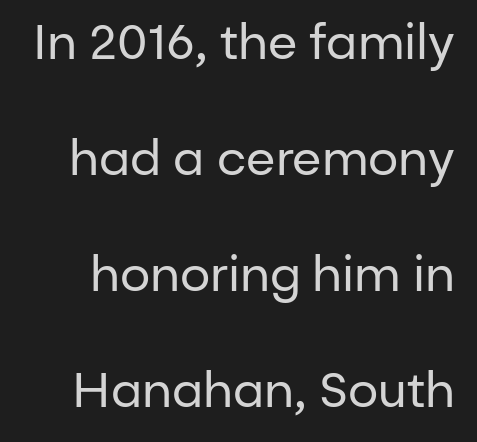
Q: Is the text bold? A: No.
Q: Is the text italic (slanted)? A: No, it is upright.
Q: Is the typeface a serif or a sans-serif typeface? A: Sans-serif.
Q: Is the text underlined? A: No.
Q: Is the spacing between letters normal or unusually wide? A: Normal.
Q: Is the spacing between lines tight, normal or loose? A: Loose.
Q: Width (condensed, normal, or wide)? A: Normal.
Q: Stroke contrast? A: Low.
Q: x-height? A: Medium.
Q: Monospaced? A: No.
